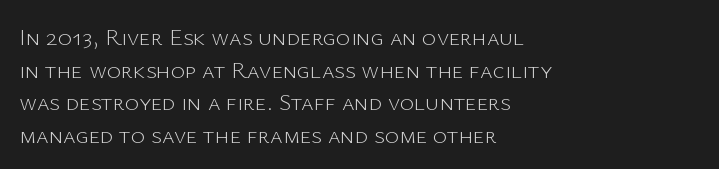
The image shows 24 px text type, upright; set left-aligned, normal line spacing (1.36x), normal letter spacing, not underlined.
